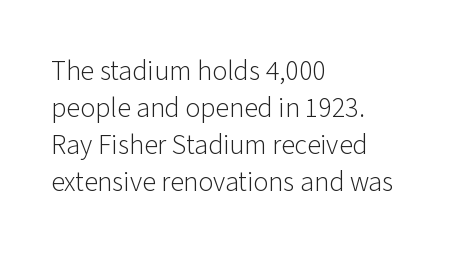
Descenders are the only things crossing below the line. The setting favours the left margin, as ordinary paragraphs usually do. The strokes are not fattened; the text isn't bold. Inter-character spacing is left at the font's built-in metrics.
